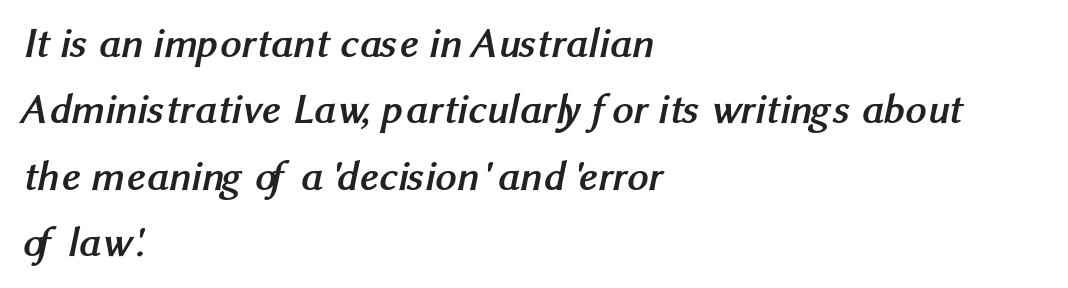
The gaps between neighbouring characters are ordinary and unremarkable. The text was rendered using a sans face with plain stroke endings. The letters advance in unequal steps, a hallmark of proportional type. This sample is left-justified, so line endings fall wherever the words run out. The font is running at its bold setting. Beneath every word, the page is bare.
